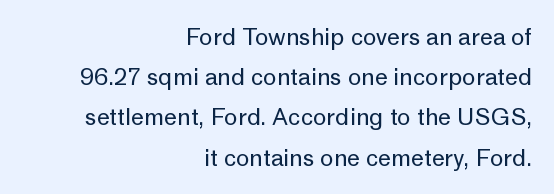
The font sits on the lighter half of the weight spectrum, regular included. Nobody drew a line under any word here. Does extra space separate the letters? No, they use regular spacing. The ragged edge is on the left, which tells us the setting is flush right.
